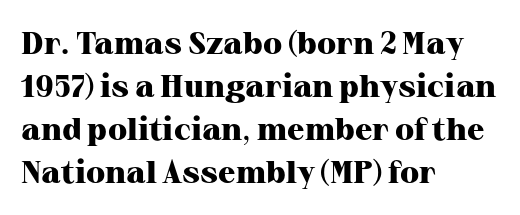
A roman cut, with each character standing at attention. The letterforms sit shoulder to shoulder at normal distance. The foot of each line stays bare and open. Typographic density is high because the face is bold. The characters display serif detailing at their extremities.
